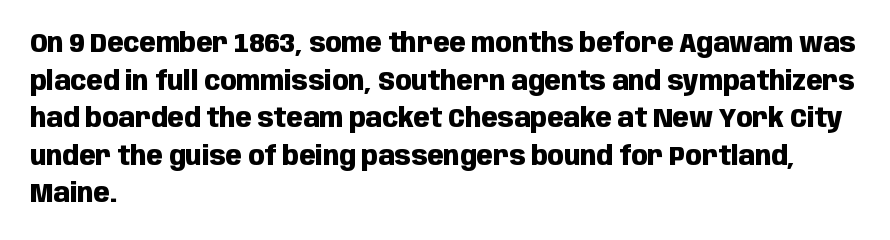
The image shows 27 px bold type, upright; set left-aligned, normal line spacing (1.39x), normal letter spacing, not underlined.
